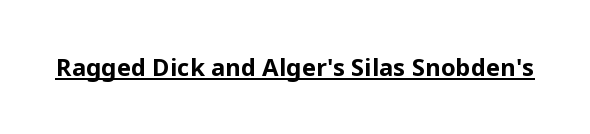
{"italic": "no", "bold": "yes", "underline": "yes", "letter_spacing": "normal", "letter_spacing_em": 0.0, "glyph_px": 24}
